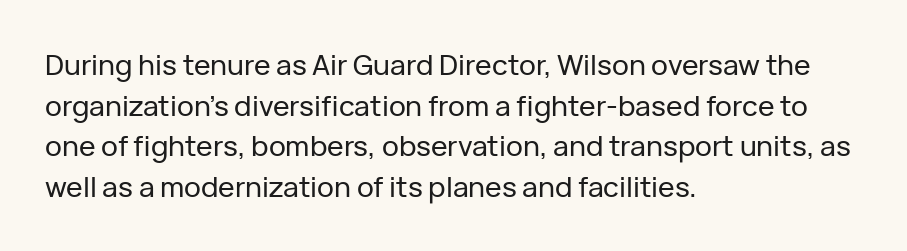
Q: Is the text italic (slanted)? A: No, it is upright.
Q: Is the typeface a serif or a sans-serif typeface? A: Sans-serif.
Q: Is the text underlined? A: No.
Q: How is the paragraph aligned? A: Left-aligned.
Q: Is the spacing between letters normal or unusually wide? A: Normal.
Q: Is the spacing between lines tight, normal or loose? A: Normal.
Q: Width (condensed, normal, or wide)? A: Normal.
Q: Stroke contrast? A: Low.
Q: x-height? A: Medium.
Q: Monospaced? A: No.
